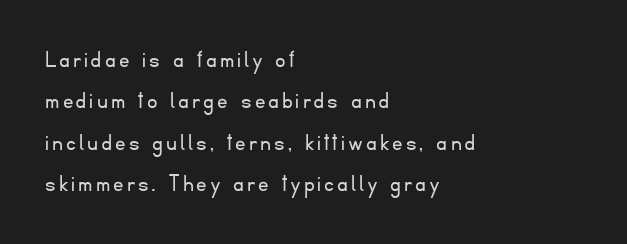
The image shows 26 px text type, upright; set left-aligned, normal line spacing (1.59x), not underlined.
